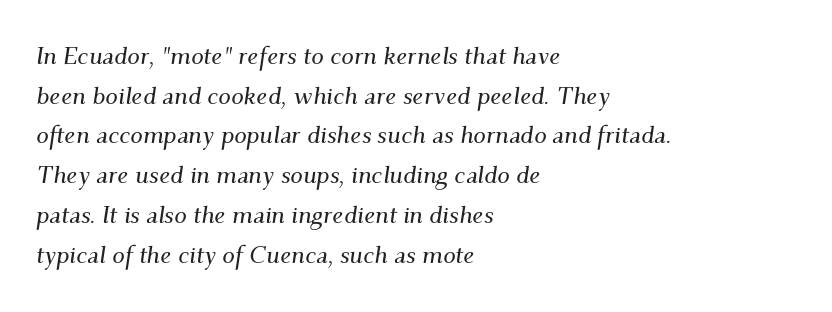
{"italic": "yes", "lean": "right", "slant_degrees": 9, "underline": "no", "align": "left", "line_spacing": "normal", "line_spacing_ratio": 1.59, "letter_spacing": "normal", "letter_spacing_em": 0.0, "glyph_px": 25}
